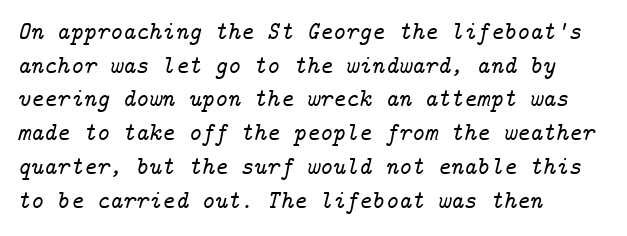
Q: Is the text italic (slanted)? A: Yes, it leans right by about 14 degrees.
Q: Is the text underlined? A: No.
Q: How is the paragraph aligned? A: Left-aligned.
Q: Is the spacing between letters normal or unusually wide? A: Normal.
Q: Is the spacing between lines tight, normal or loose? A: Normal.
